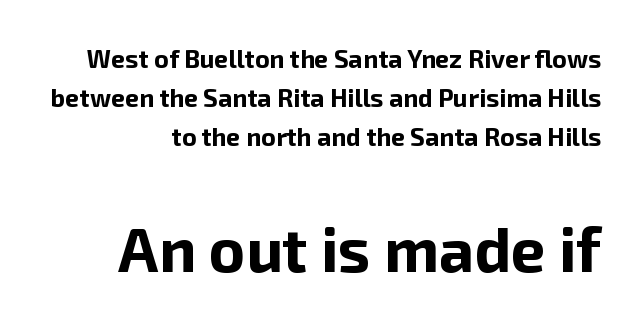
{"serif": "no", "italic": "no", "bold": "yes", "weight": "bold", "width": "normal", "stroke_contrast": "low", "x_height": "medium", "monospaced": "no", "underline": "no", "line_spacing": "normal", "line_spacing_ratio": 1.56, "letter_spacing": "normal", "letter_spacing_em": 0.0, "larger_block": "second", "size_ratio": 2.48, "glyph_px": 62}
